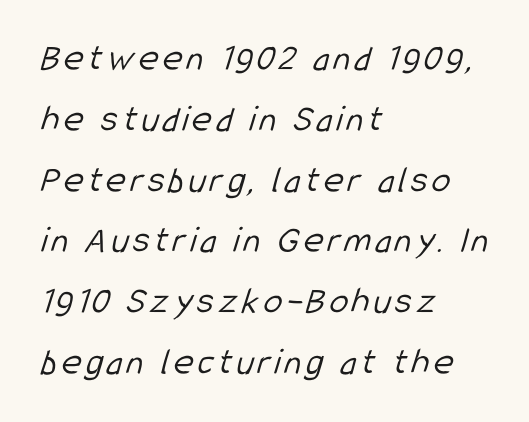
Q: Is the text bold? A: No.
Q: Is the typeface a serif or a sans-serif typeface? A: Sans-serif.
Q: Is the text underlined? A: No.
Q: How is the paragraph aligned? A: Left-aligned.
Q: Is the spacing between lines tight, normal or loose? A: Normal.
Q: Width (condensed, normal, or wide)? A: Condensed.
Q: Stroke contrast? A: Low.
Q: x-height? A: Medium.
Q: Monospaced? A: No.
